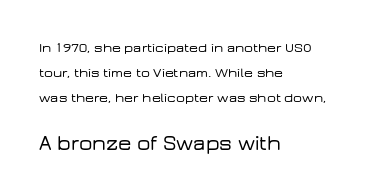
{"italic": "no", "underline": "no", "align": "left", "line_spacing_ratio": 1.79, "letter_spacing": "normal", "letter_spacing_em": 0.0, "larger_block": "second", "size_ratio": 1.5, "glyph_px": 21}
